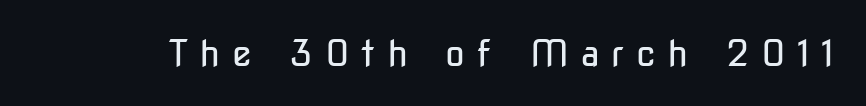
{"serif": "no", "italic": "no", "bold": "no", "weight": "regular", "width": "condensed", "stroke_contrast": "low", "x_height": "medium", "monospaced": "no", "underline": "no", "letter_spacing": "wide", "letter_spacing_em": 0.33, "glyph_px": 36}
